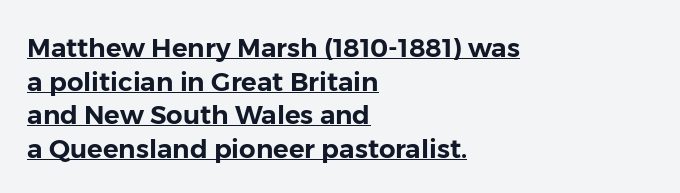
Q: Is the text italic (slanted)? A: No, it is upright.
Q: Is the text underlined? A: Yes.
Q: How is the paragraph aligned? A: Left-aligned.
Q: Is the spacing between letters normal or unusually wide? A: Normal.
Q: Is the spacing between lines tight, normal or loose? A: Normal.
